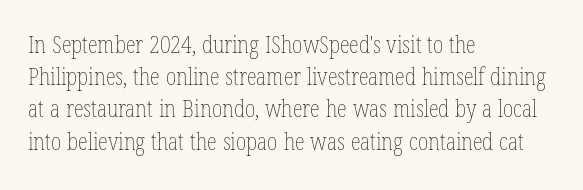
The image shows 23 px text type, upright; set left-aligned, normal line spacing (1.4x), normal letter spacing, not underlined.
